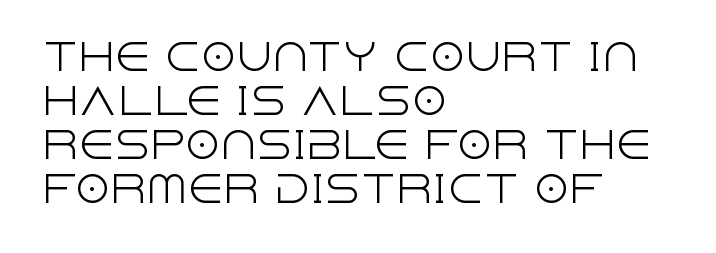
Q: Is the text bold? A: No.
Q: Is the text italic (slanted)? A: No, it is upright.
Q: Is the typeface a serif or a sans-serif typeface? A: Sans-serif.
Q: Is the text underlined? A: No.
Q: How is the paragraph aligned? A: Left-aligned.
Q: Is the spacing between letters normal or unusually wide? A: Normal.
Q: Width (condensed, normal, or wide)? A: Normal.
Q: x-height? A: Large.
Q: Monospaced? A: No.
